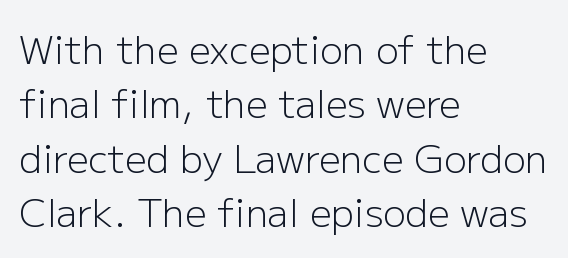
Q: Is the text bold? A: No.
Q: Is the text italic (slanted)? A: No, it is upright.
Q: Is the typeface a serif or a sans-serif typeface? A: Sans-serif.
Q: Is the text underlined? A: No.
Q: How is the paragraph aligned? A: Left-aligned.
Q: Is the spacing between letters normal or unusually wide? A: Normal.
Q: Is the spacing between lines tight, normal or loose? A: Normal.
Q: Width (condensed, normal, or wide)? A: Normal.
Q: Stroke contrast? A: Low.
Q: x-height? A: Medium.
Q: Monospaced? A: No.
